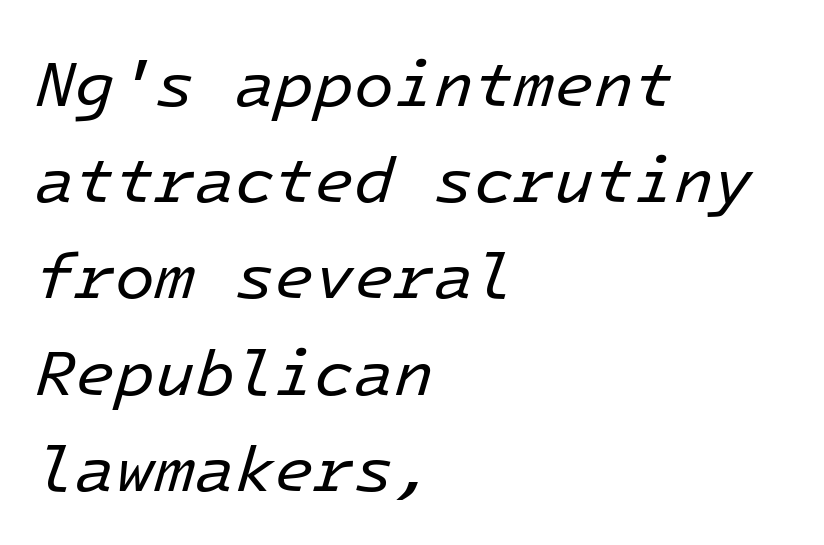
The image shows 65 px regular-weight type, italic (leaning right), monospaced; set left-aligned, normal line spacing (1.48x), normal letter spacing, not underlined; low stroke contrast and a medium x-height.
